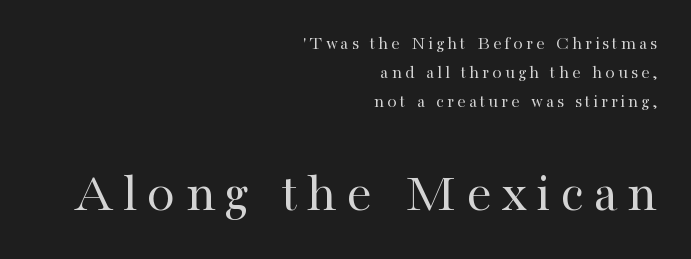
The image shows 57 px regular-weight serif type, upright; set right-aligned, normal line spacing (1.53x), not underlined; the second (bottom) block is 3.0x larger; high stroke contrast and a medium x-height.
